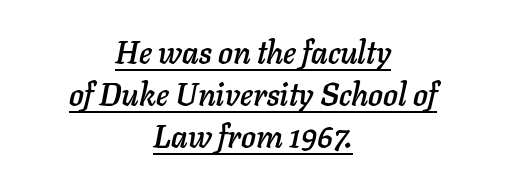
What decoration does the sample have? An underline. What stands out about the letter spacing? Nothing — it is the standard amount. Casual observation: everything's sitting right in the middle. Do the characters align in a grid? No, the font is proportional. Every character sits at an angle, as italics do. Horizontal bands of white between lines are of average thickness.
